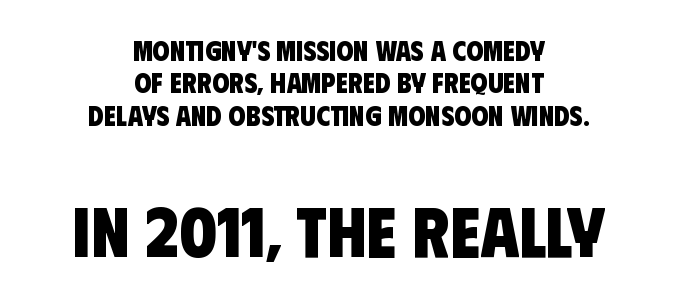
{"serif": "no", "bold": "yes", "weight": "heavy", "width": "condensed", "stroke_contrast": "low", "x_height": "large", "monospaced": "no", "underline": "no", "align": "center", "line_spacing_ratio": 1.16, "letter_spacing": "normal", "letter_spacing_em": 0.0, "larger_block": "second", "size_ratio": 2.5, "glyph_px": 70}
